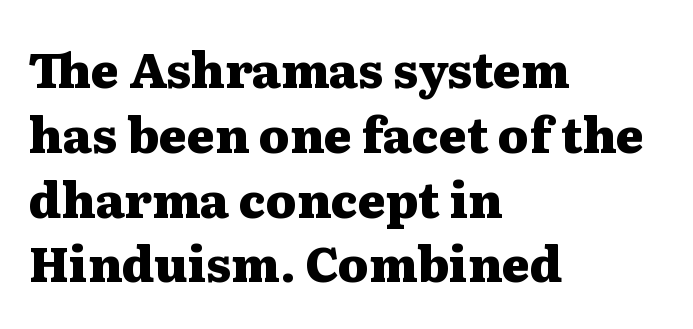
The face used here is rendered with its standard letterfit. The string is rendered with underlining switched off. The text block is weighted toward the left margin, trailing off unevenly rightward. You could not count columns in this text — the font is proportionally spaced. Summary of vertical rhythm: regular, with standard interline spacing.
